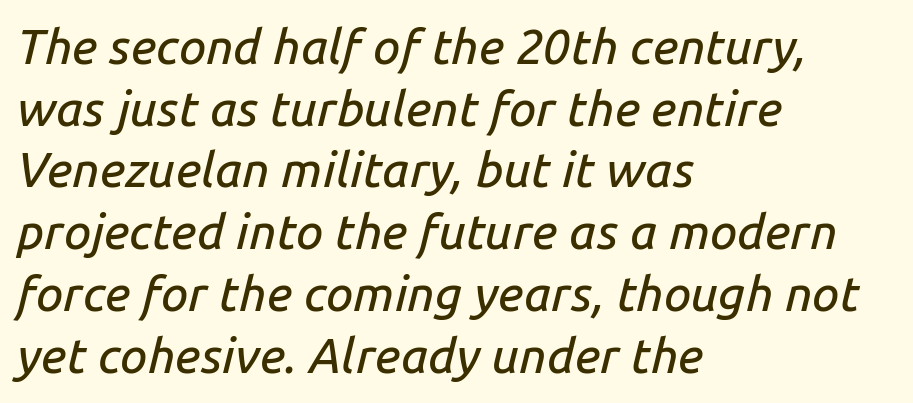
Summary of vertical rhythm: regular, with standard interline spacing. Only glyphs here, with clear space below each row. Spacing verdict: proportional, widths tailored to each character. Characters follow at the spacing the type designer built in. The setting favours the left margin, as ordinary paragraphs usually do.
